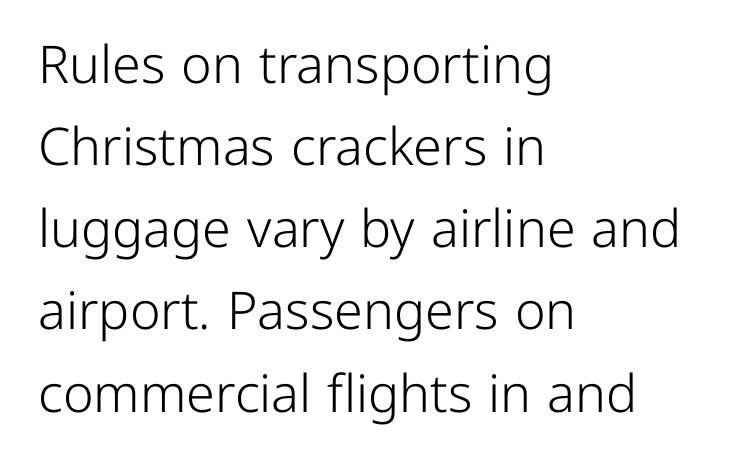
Q: Is the text bold? A: No.
Q: Is the text italic (slanted)? A: No, it is upright.
Q: Is the typeface a serif or a sans-serif typeface? A: Sans-serif.
Q: Is the text underlined? A: No.
Q: How is the paragraph aligned? A: Left-aligned.
Q: Is the spacing between letters normal or unusually wide? A: Normal.
Q: Is the spacing between lines tight, normal or loose? A: Normal.
Q: Width (condensed, normal, or wide)? A: Normal.
Q: Stroke contrast? A: Low.
Q: x-height? A: Medium.
Q: Monospaced? A: No.
